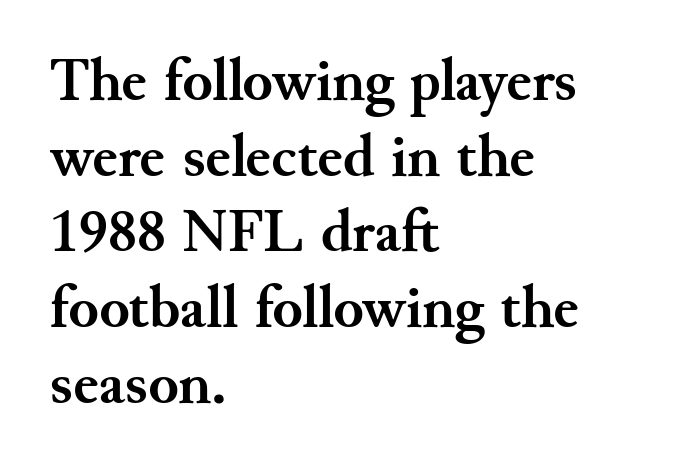
Q: Is the text bold? A: Yes.
Q: Is the text italic (slanted)? A: No, it is upright.
Q: Is the typeface a serif or a sans-serif typeface? A: Serif.
Q: Is the text underlined? A: No.
Q: How is the paragraph aligned? A: Left-aligned.
Q: Is the spacing between letters normal or unusually wide? A: Normal.
Q: Width (condensed, normal, or wide)? A: Normal.
Q: Stroke contrast? A: Medium.
Q: x-height? A: Small.
Q: Monospaced? A: No.
